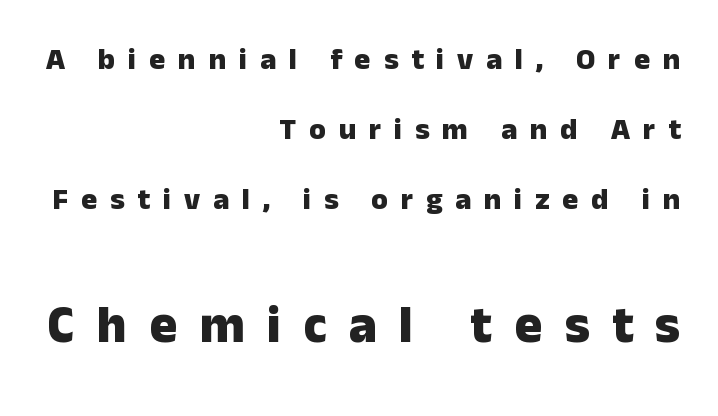
The image shows 52 px heavy sans-serif type, upright; set right-aligned, loose line spacing (2.33x), unusually wide letter spacing (+0.43 em), not underlined; the second (bottom) block is 1.73x larger; low stroke contrast and a medium x-height.
